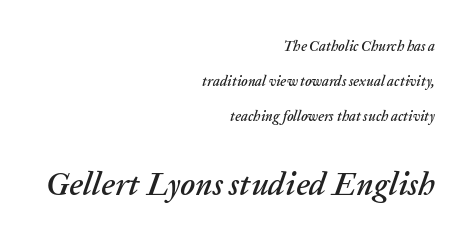
The image shows 32 px text type, italic (leaning right); set right-aligned, loose line spacing (2.49x), normal letter spacing, not underlined; the second (bottom) block is 2.29x larger; low stroke contrast and a medium x-height.
